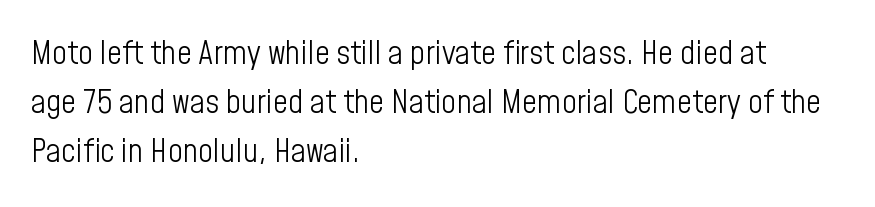
When letters stand straight like this, we call the style roman or upright. A typesetter would call this proportional, since set widths differ per character. Nothing unusual about the tracking: characters are spaced as the font intends. The line-height multiplier appears to be the usual default. Check the space under the baseline: it is left empty. In CSS terms this would be text-align: left.
